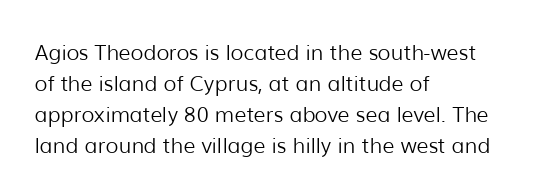
Q: Is the text bold? A: No.
Q: Is the text italic (slanted)? A: No, it is upright.
Q: Is the text underlined? A: No.
Q: How is the paragraph aligned? A: Left-aligned.
Q: Is the spacing between letters normal or unusually wide? A: Normal.
Q: Is the spacing between lines tight, normal or loose? A: Normal.
